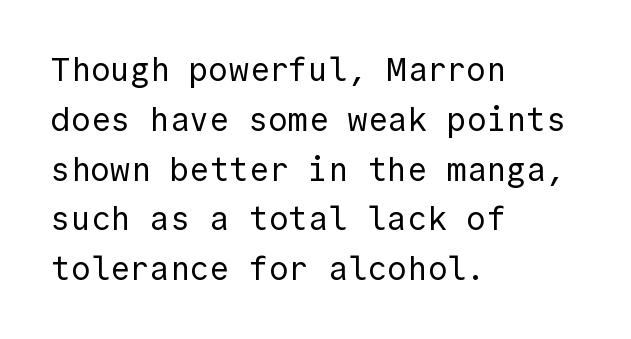
{"serif": "no", "italic": "no", "bold": "no", "weight": "regular", "width": "normal", "x_height": "medium", "monospaced": "yes", "underline": "no", "align": "left", "line_spacing": "normal", "line_spacing_ratio": 1.51, "letter_spacing": "normal", "letter_spacing_em": 0.0, "glyph_px": 33}
